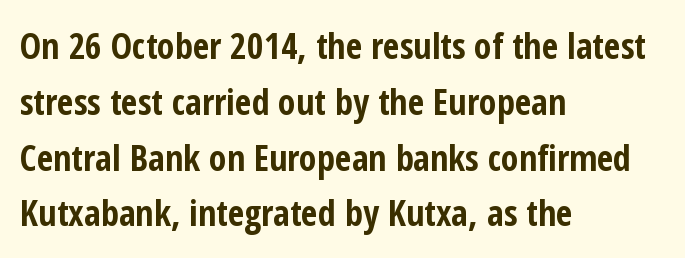
{"serif": "no", "italic": "no", "bold": "yes", "weight": "bold", "width": "condensed", "stroke_contrast": "low", "x_height": "medium", "monospaced": "no", "underline": "no", "align": "left", "line_spacing": "normal", "line_spacing_ratio": 1.55, "letter_spacing": "normal", "letter_spacing_em": 0.0, "glyph_px": 36}
